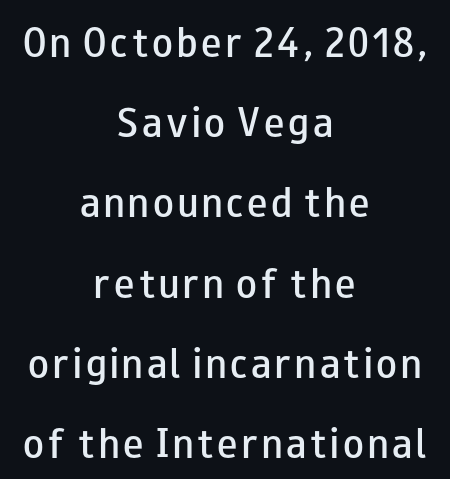
{"serif": "no", "italic": "no", "bold": "semi", "weight": "semibold", "width": "wide", "stroke_contrast": "low", "x_height": "small", "monospaced": "no", "underline": "no", "align": "center", "line_spacing": "loose", "line_spacing_ratio": 2.36, "glyph_px": 34}
